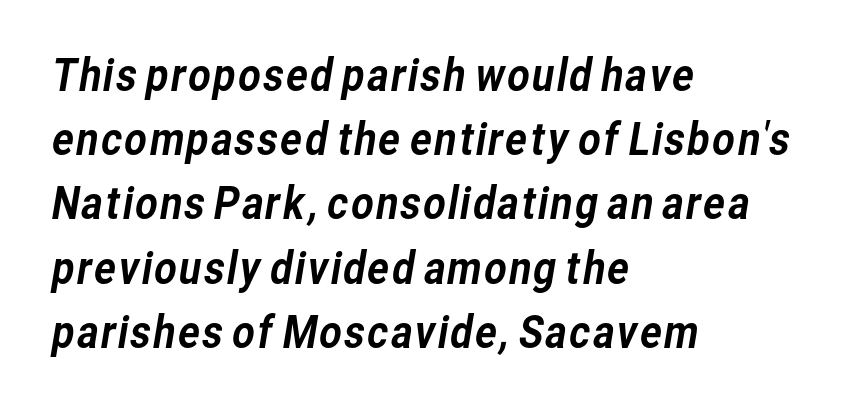
{"serif": "no", "width": "normal", "stroke_contrast": "low", "x_height": "medium", "monospaced": "no", "underline": "no", "align": "left", "line_spacing": "normal", "line_spacing_ratio": 1.46, "letter_spacing": "normal", "letter_spacing_em": 0.0, "glyph_px": 44}
